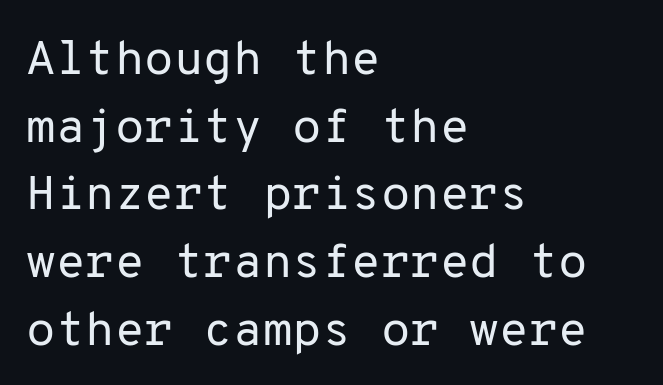
{"serif": "no", "italic": "no", "bold": "no", "weight": "regular", "width": "normal", "stroke_contrast": "low", "x_height": "medium", "monospaced": "yes", "underline": "no", "align": "left", "line_spacing": "normal", "line_spacing_ratio": 1.41, "letter_spacing": "normal", "letter_spacing_em": 0.0, "glyph_px": 48}
